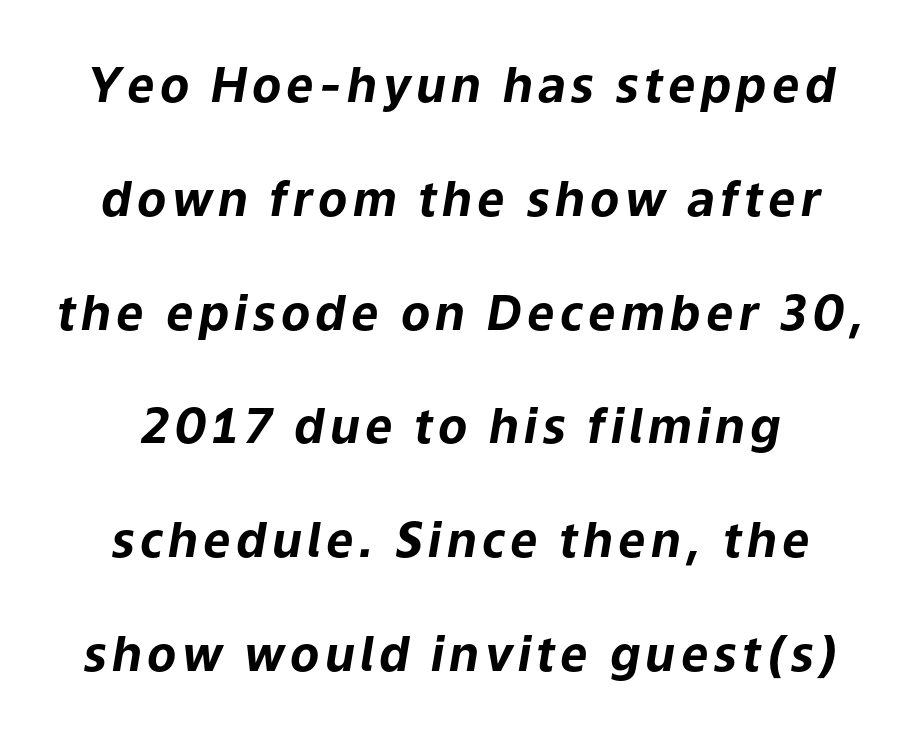
The image shows 48 px bold type, italic (leaning right); set loose line spacing (2.37x), not underlined; low stroke contrast and a medium x-height.
